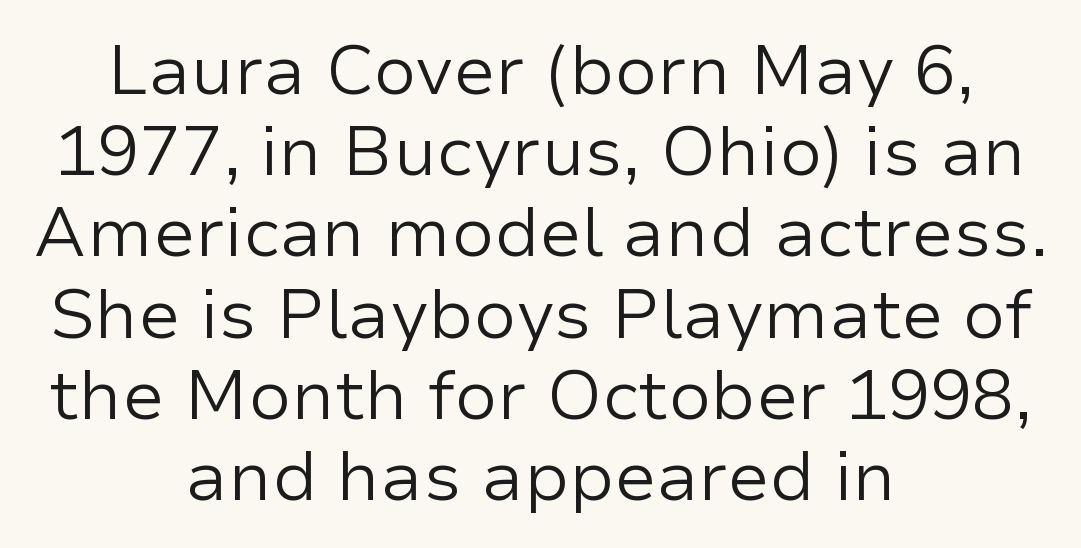
Q: Is the text bold? A: No.
Q: Is the text italic (slanted)? A: No, it is upright.
Q: Is the typeface a serif or a sans-serif typeface? A: Sans-serif.
Q: Is the text underlined? A: No.
Q: How is the paragraph aligned? A: Centered.
Q: Is the spacing between letters normal or unusually wide? A: Normal.
Q: Width (condensed, normal, or wide)? A: Normal.
Q: Stroke contrast? A: Low.
Q: x-height? A: Medium.
Q: Monospaced? A: No.
